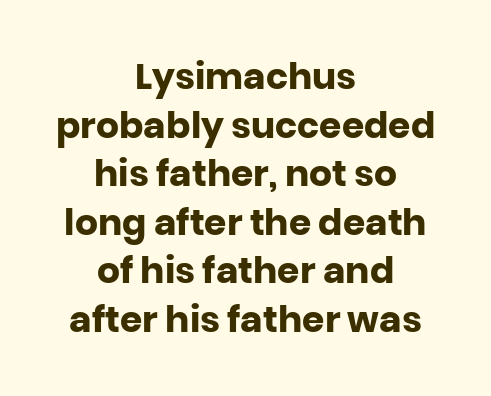
{"serif": "no", "italic": "no", "bold": "yes", "weight": "heavy", "width": "normal", "stroke_contrast": "low", "x_height": "large", "monospaced": "no", "underline": "no", "align": "center", "line_spacing": "normal", "line_spacing_ratio": 1.35, "letter_spacing": "normal", "letter_spacing_em": 0.0, "glyph_px": 36}
